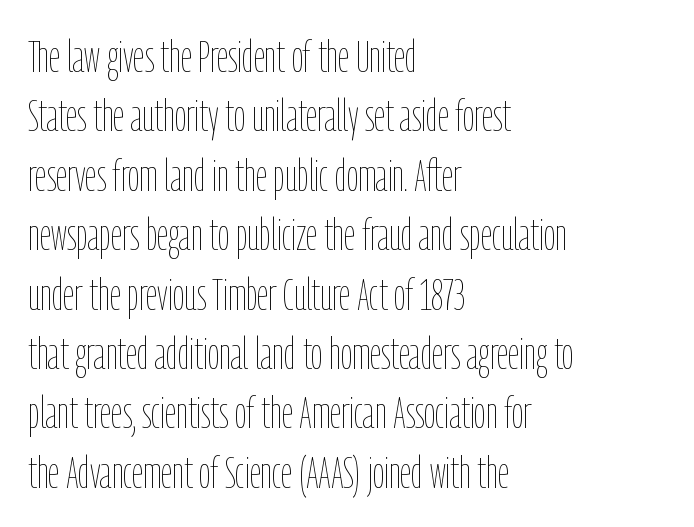
The image shows 45 px thin, condensed type, upright; set left-aligned, normal line spacing (1.32x), normal letter spacing, not underlined; low stroke contrast and a medium x-height.
